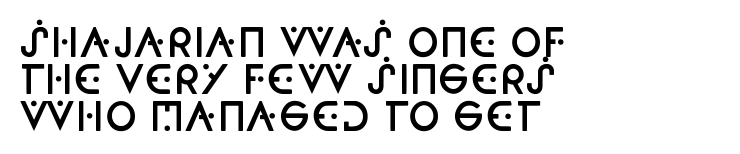
The image shows 39 px semibold, condensed sans-serif type, upright; set left-aligned, tight line spacing (0.95x), normal letter spacing, not underlined; low stroke contrast and a large x-height.
